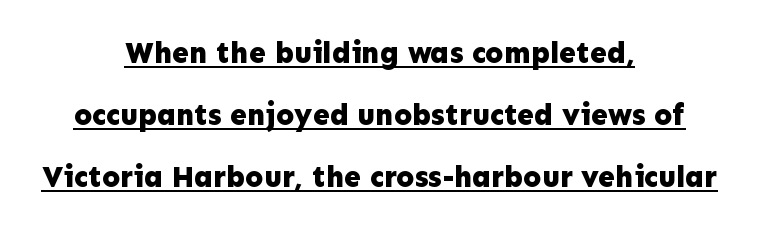
{"serif": "no", "italic": "no", "bold": "yes", "weight": "bold", "width": "normal", "stroke_contrast": "low", "x_height": "medium", "monospaced": "no", "underline": "yes", "align": "center", "line_spacing": "loose", "line_spacing_ratio": 2.06, "letter_spacing": "normal", "letter_spacing_em": 0.0, "glyph_px": 30}
